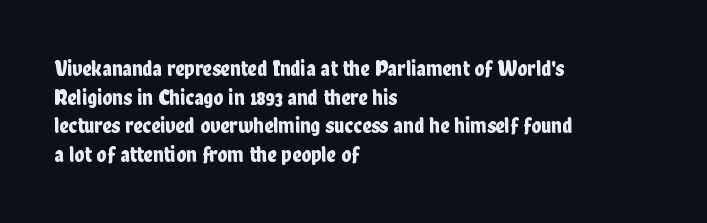
{"italic": "no", "underline": "no", "align": "left", "line_spacing": "normal", "line_spacing_ratio": 1.25, "letter_spacing": "normal", "letter_spacing_em": 0.0, "glyph_px": 23}
